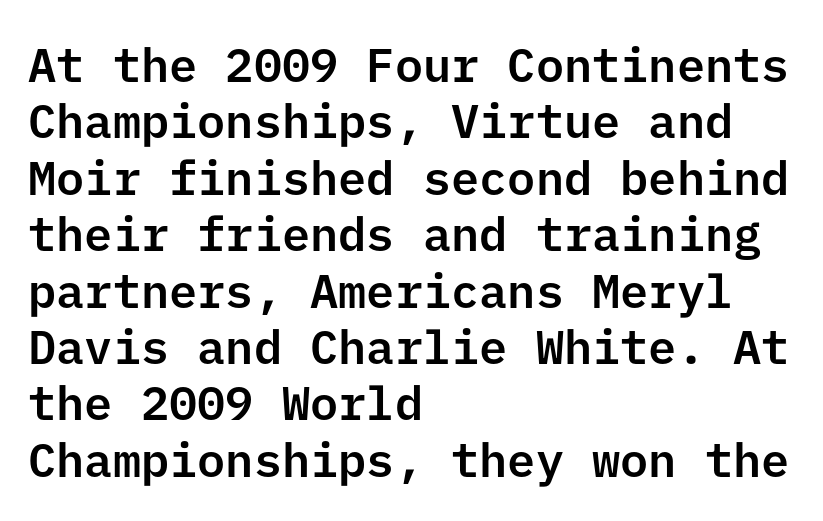
The image shows 47 px sans-serif type, upright; set left-aligned, line spacing 1.2x, normal letter spacing, not underlined; low stroke contrast and a medium x-height.
